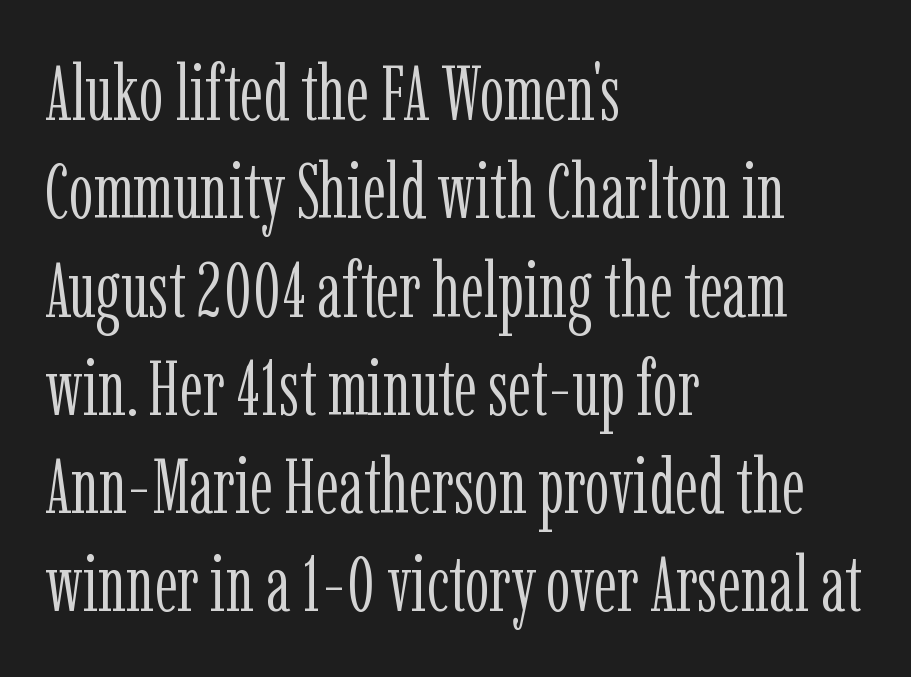
The gap between lines stays unmarked. The rows are spaced the way most documents space them. Horizontal alignment here is leftward, the default for most running prose. Do the characters align in a grid? No, the font is proportional.
